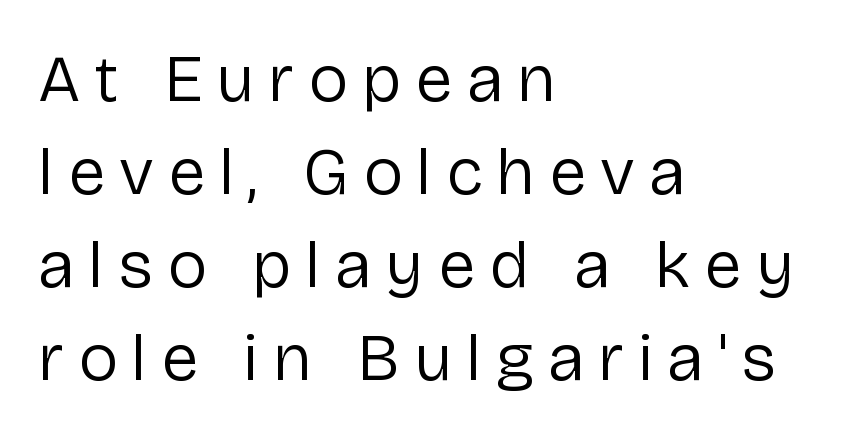
{"serif": "no", "italic": "no", "bold": "no", "weight": "regular", "width": "normal", "stroke_contrast": "low", "x_height": "medium", "monospaced": "no", "underline": "no", "align": "left", "line_spacing": "normal", "line_spacing_ratio": 1.39, "letter_spacing": "wide", "letter_spacing_em": 0.21, "glyph_px": 67}
